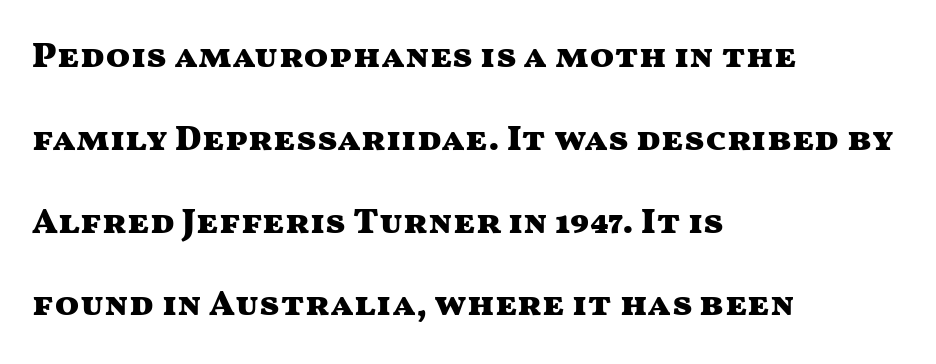
The image shows 36 px heavy, wide sans-serif type, upright; set left-aligned, loose line spacing (2.3x), normal letter spacing, not underlined; medium stroke contrast and a medium x-height.
